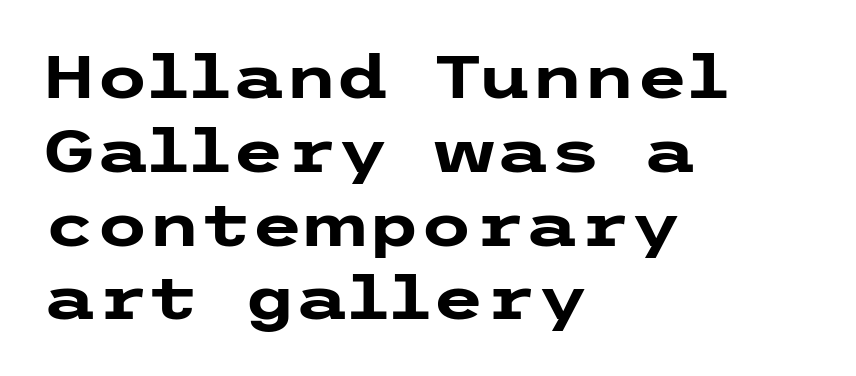
A typesetter would mark this as roman, not italic. In terms of letterspacing, this is plain default setting. Line beginnings align vertically; line endings do not. The typesetting leans heavy: a genuine bold. Look at the bottom of the vertical strokes: they stop flat, with no serifs.
